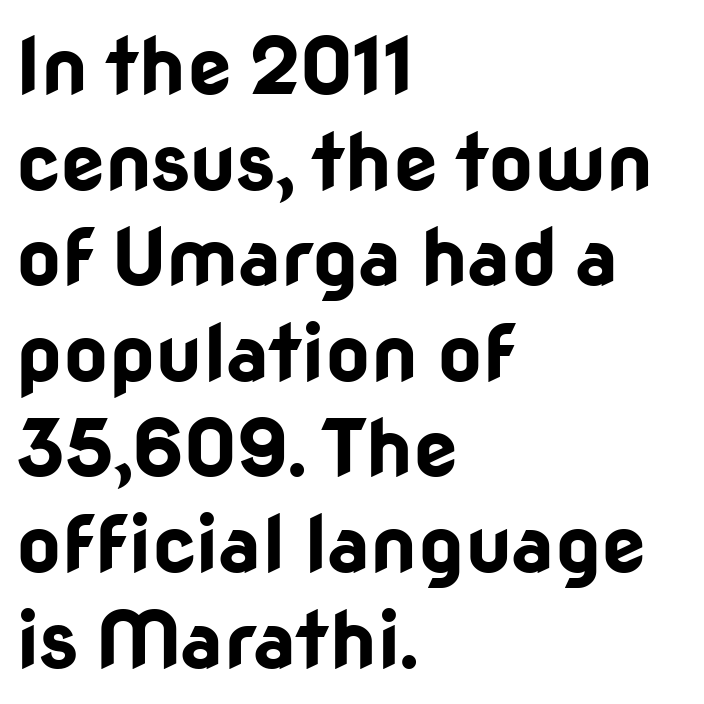
The image shows 79 px bold sans-serif type, upright; set left-aligned, line spacing 1.21x, normal letter spacing, not underlined; low stroke contrast and a medium x-height.
